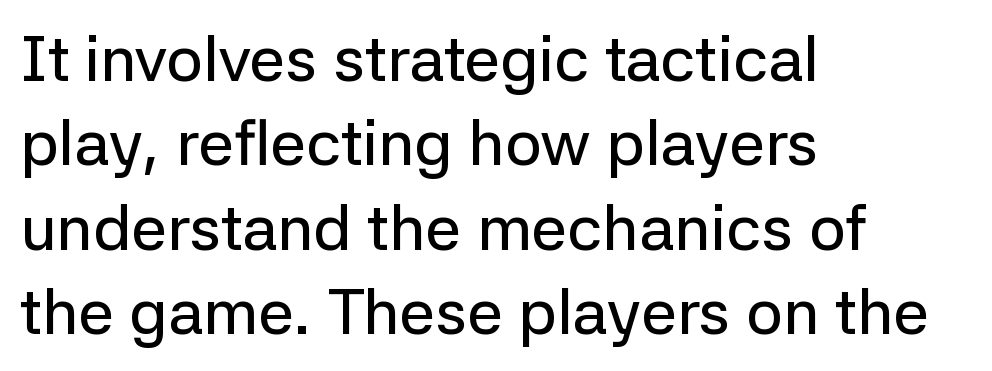
{"serif": "no", "italic": "no", "width": "normal", "stroke_contrast": "low", "x_height": "medium", "monospaced": "no", "underline": "no", "align": "left", "line_spacing": "normal", "line_spacing_ratio": 1.32, "letter_spacing": "normal", "letter_spacing_em": 0.0, "glyph_px": 64}
